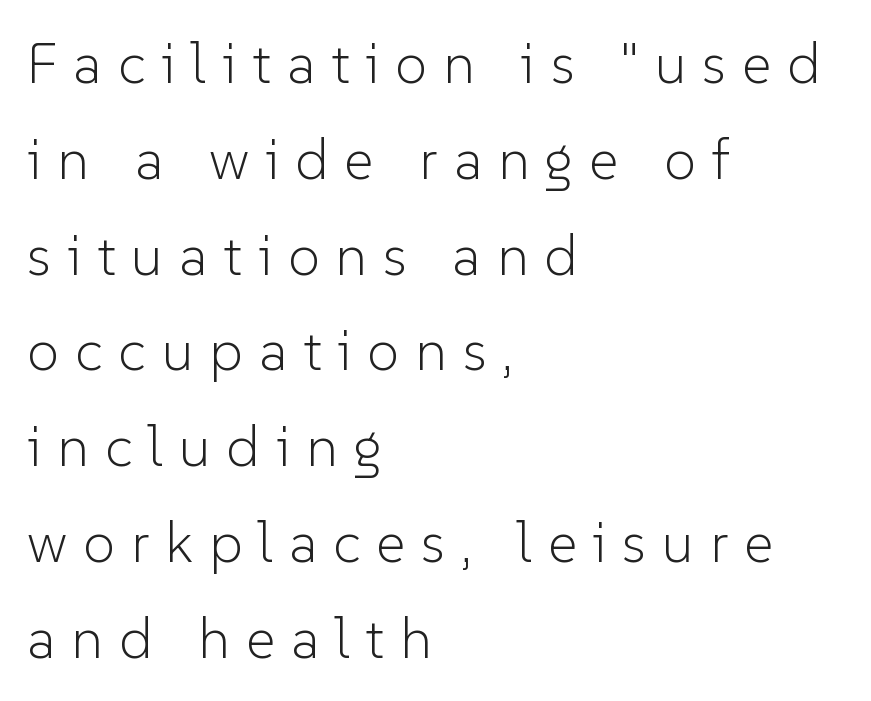
The passage shown is typeset with a sans-serif family. The type sits square on the baseline with zero lean. This sample keeps an unexceptional amount of space between lines. Caption: expanded tracking, letters set apart.
